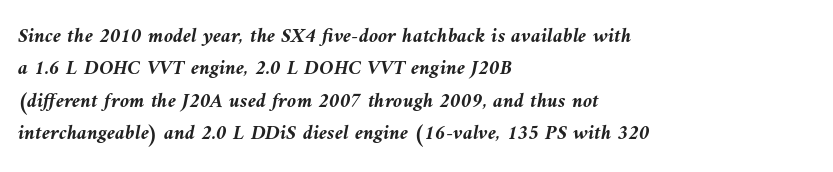
Q: Is the text bold? A: Yes.
Q: Is the text italic (slanted)? A: Yes, it leans left by about 9 degrees.
Q: Is the text underlined? A: No.
Q: How is the paragraph aligned? A: Left-aligned.
Q: Is the spacing between letters normal or unusually wide? A: Normal.
Q: Is the spacing between lines tight, normal or loose? A: Normal.
